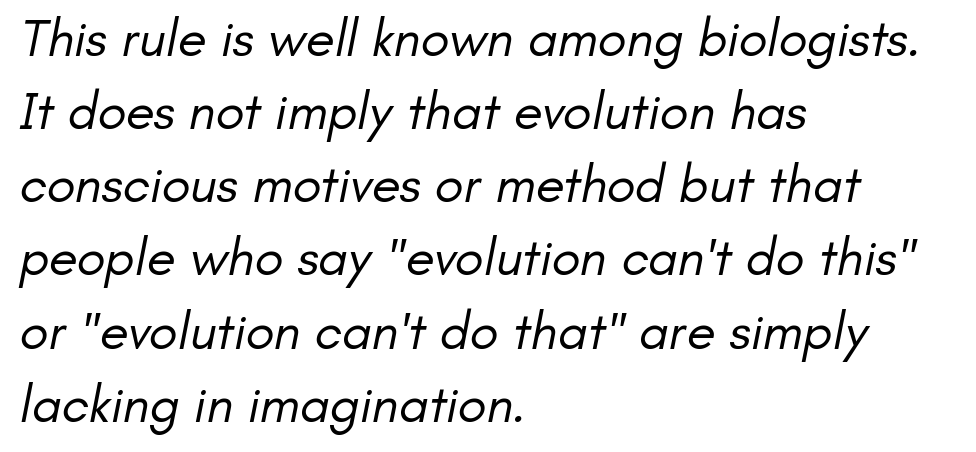
A typesetter would call this zero additional tracking. Reading down the column, the eye jumps a familiar distance to each next line. The zone under the glyphs is completely vacant. Looks like regular typesetting: each glyph gets only the width it needs. Each stroke keeps to a modest, everyday thickness or less.
